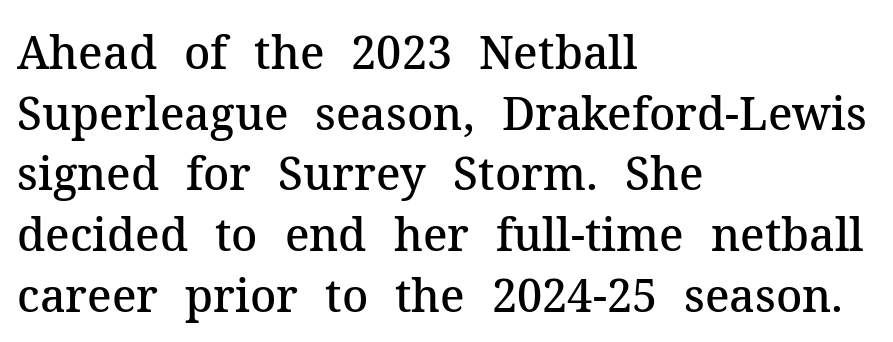
{"serif": "yes", "italic": "no", "bold": "semi", "weight": "semibold", "width": "normal", "stroke_contrast": "medium", "x_height": "medium", "monospaced": "no", "underline": "no", "align": "left", "line_spacing": "normal", "line_spacing_ratio": 1.35, "letter_spacing": "normal", "letter_spacing_em": 0.0, "glyph_px": 45}
